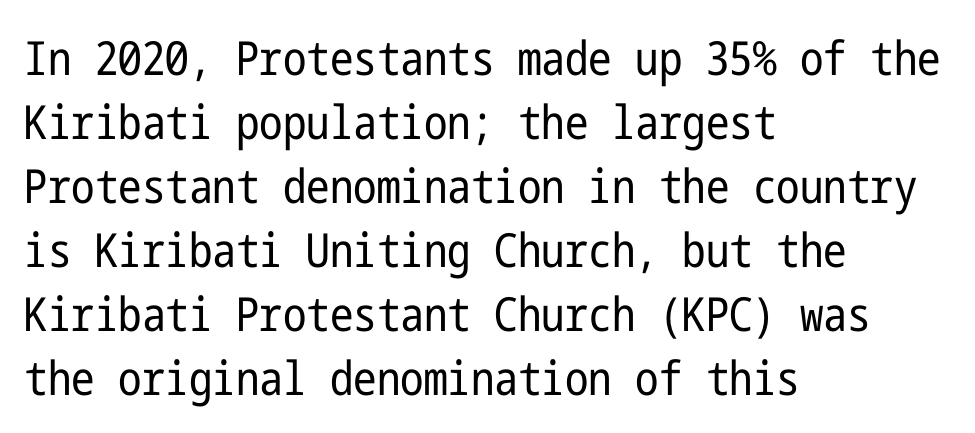
Regarding leading, the lines here are spaced in the standard way. Standard letterfit; no display-style spreading of the glyphs. Bare-footed words on every line. The type family on display is of the sans-serif kind.
